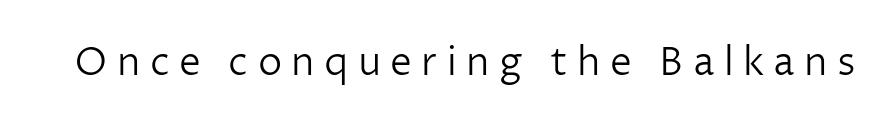
You could only call the tracking loose — the letters float apart. Rule under the text: the space is simply empty. The face used here is a sans, in the tradition of grotesques and geometrics. No italicization has been applied; the sample stays upright. Note the varied advance widths — an 'i' is clearly narrower than an 'm'.
